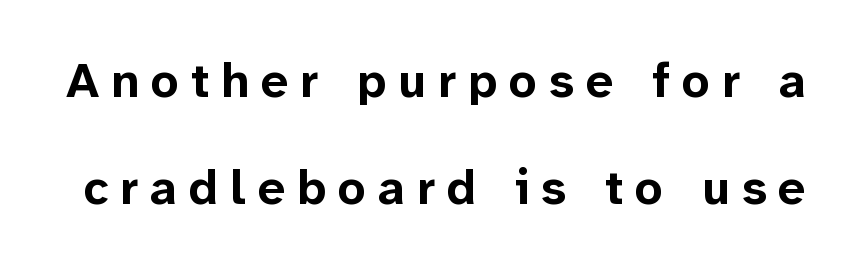
The image shows 49 px bold sans-serif type, upright; set loose line spacing (2.18x), unusually wide letter spacing (+0.24 em), not underlined; low stroke contrast and a medium x-height.
